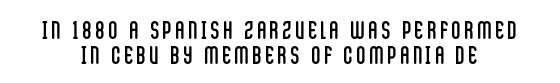
Q: Is the text bold? A: No.
Q: Is the text italic (slanted)? A: No, it is upright.
Q: Is the text underlined? A: No.
Q: Is the spacing between lines tight, normal or loose? A: Tight.
